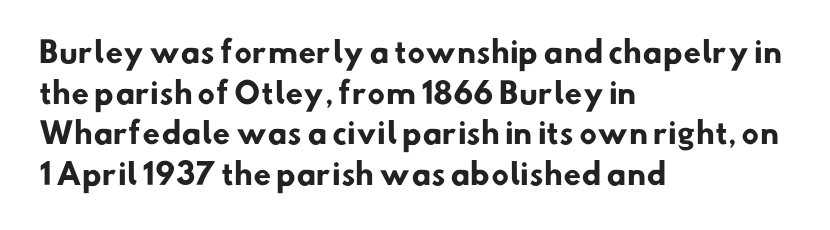
{"serif": "no", "bold": "yes", "weight": "heavy", "width": "normal", "stroke_contrast": "low", "x_height": "small", "monospaced": "no", "underline": "no", "align": "left", "line_spacing": "normal", "line_spacing_ratio": 1.4, "letter_spacing": "normal", "letter_spacing_em": 0.0, "glyph_px": 29}
